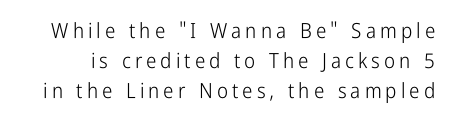
{"italic": "no", "bold": "no", "underline": "no", "line_spacing": "normal", "line_spacing_ratio": 1.44, "glyph_px": 21}
